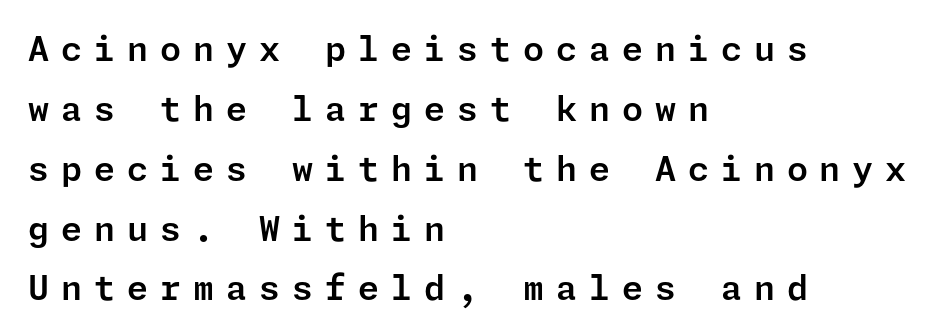
The image shows 34 px sans-serif type, upright; set left-aligned, line spacing 1.76x, unusually wide letter spacing (+0.35 em), not underlined; low stroke contrast and a medium x-height.
